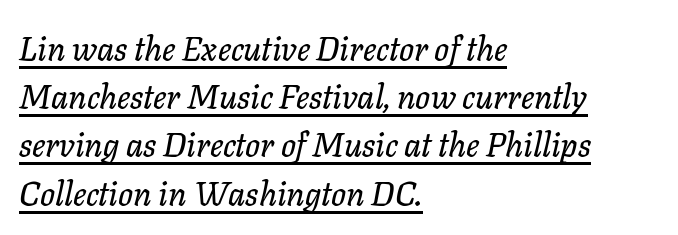
The image shows 33 px text type, italic (leaning right); set left-aligned, normal line spacing (1.46x), normal letter spacing, underlined; low stroke contrast and a medium x-height.
